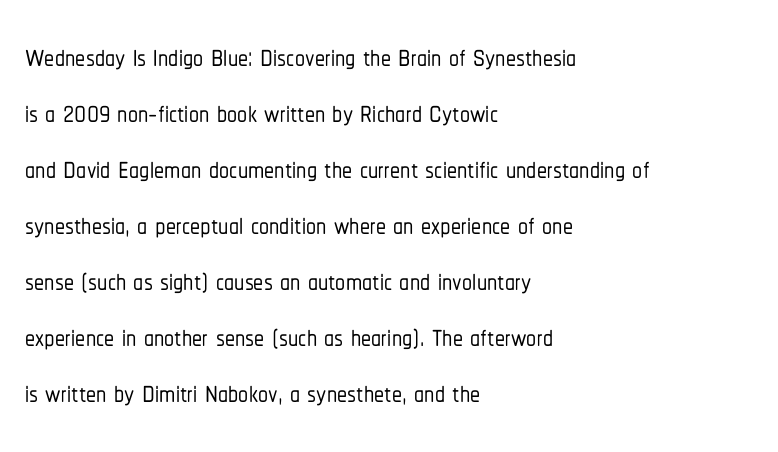
Q: Is the text italic (slanted)? A: No, it is upright.
Q: Is the typeface a serif or a sans-serif typeface? A: Sans-serif.
Q: Is the text underlined? A: No.
Q: How is the paragraph aligned? A: Left-aligned.
Q: Is the spacing between letters normal or unusually wide? A: Normal.
Q: Is the spacing between lines tight, normal or loose? A: Normal.
Q: Width (condensed, normal, or wide)? A: Condensed.
Q: Stroke contrast? A: Low.
Q: x-height? A: Medium.
Q: Monospaced? A: No.
